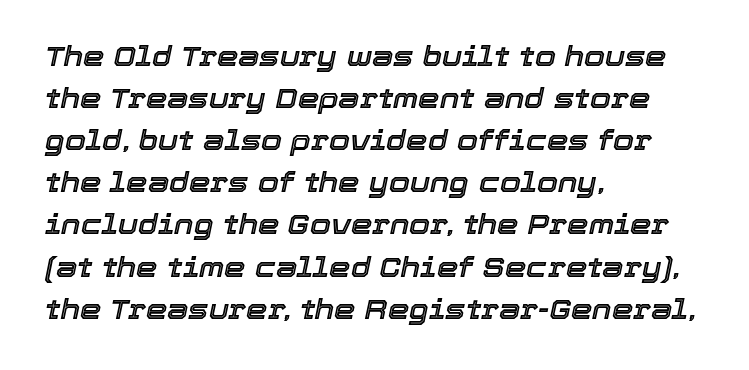
{"italic": "yes", "lean": "right", "slant_degrees": 12, "underline": "no", "align": "left", "line_spacing": "normal", "line_spacing_ratio": 1.56, "letter_spacing": "normal", "letter_spacing_em": 0.0, "glyph_px": 27}
